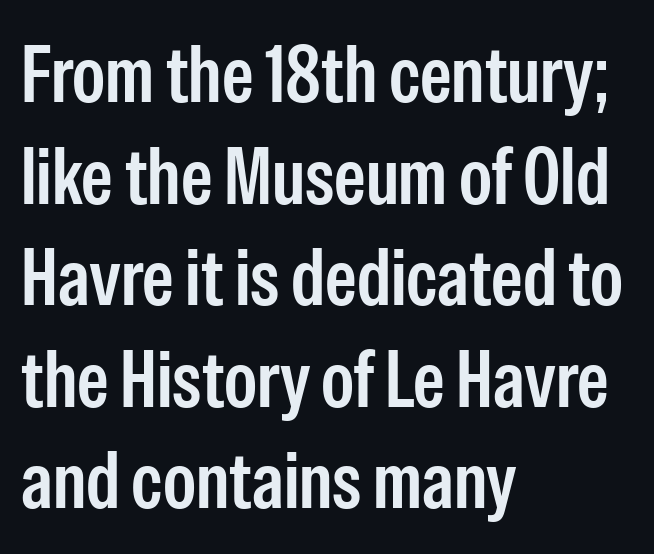
These lines sit exactly where default settings would place them. Type without underlining. Proportional: the letters do not fall into vertical columns. Does the weight exceed regular? Yes, but only to semibold.
